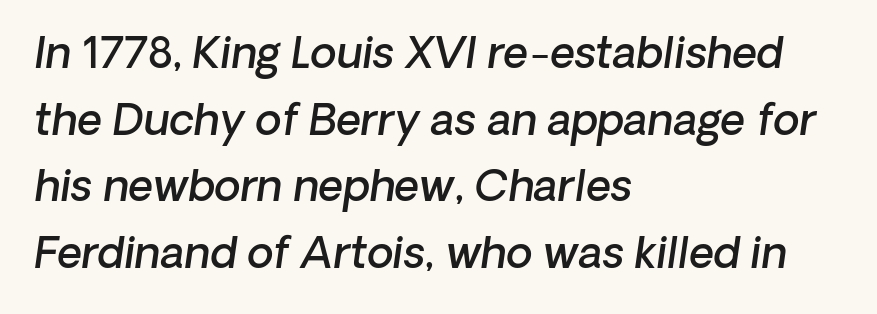
The image shows 43 px semibold sans-serif type; set left-aligned, normal line spacing (1.55x), normal letter spacing, not underlined; low stroke contrast and a medium x-height.
